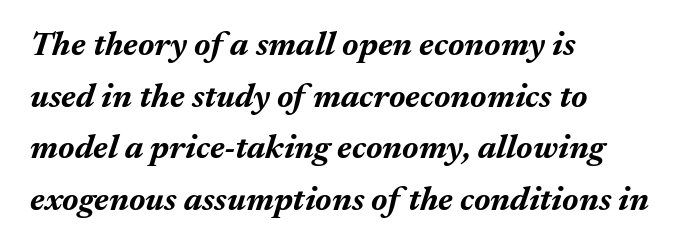
The image shows 34 px bold type, italic (leaning right); set left-aligned, normal line spacing (1.52x), normal letter spacing, not underlined; medium stroke contrast and a medium x-height.
